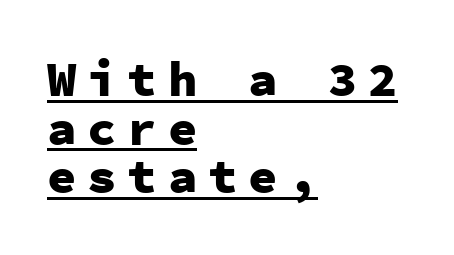
Typographically, this falls in the sans-serif category. The font's upright variant was chosen for this text. Regarding leading, the lines here are crowded together. A typesetter would call this heavily tracked-out type. Does a line run under the words? Yes, clearly.
